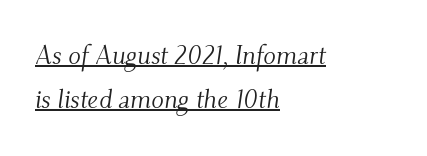
The image shows 26 px text type, italic (leaning right); set left-aligned, normal line spacing (1.68x), normal letter spacing, underlined.
